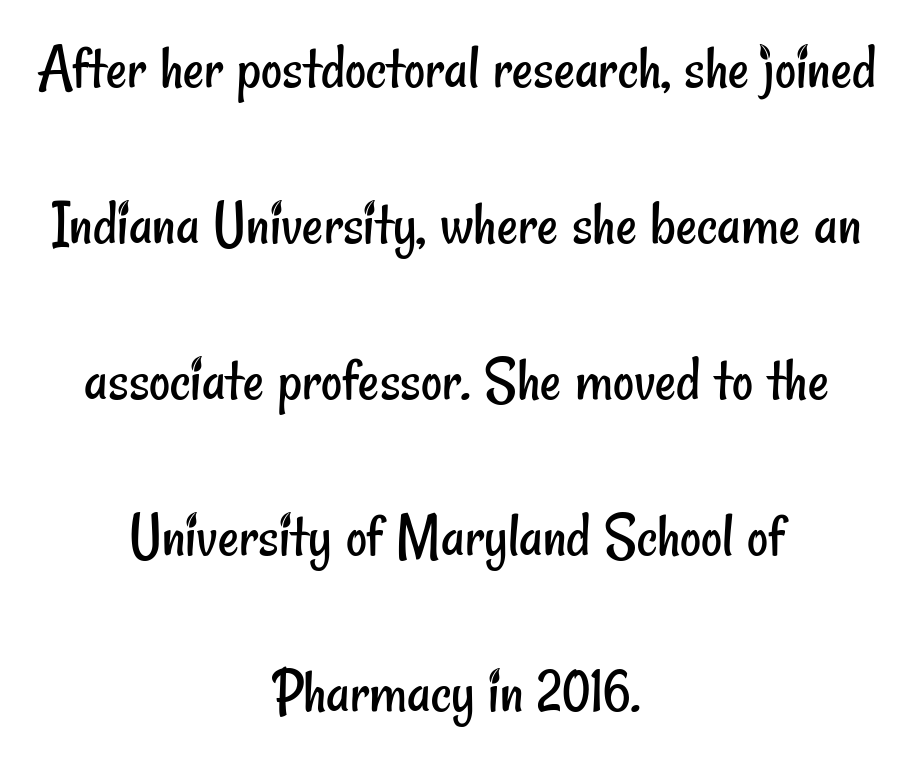
The image shows 65 px regular-weight, condensed sans-serif type; set centered, loose line spacing (2.4x), normal letter spacing, not underlined; low stroke contrast and a small x-height.
